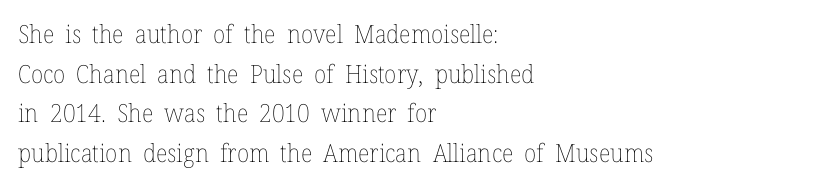
No italicization has been applied; the sample stays upright. Which margin do the lines hug? The left one — the right edge is uneven. Interline gaps are of average width in this sample. Descender tails drop into unmarked territory.
